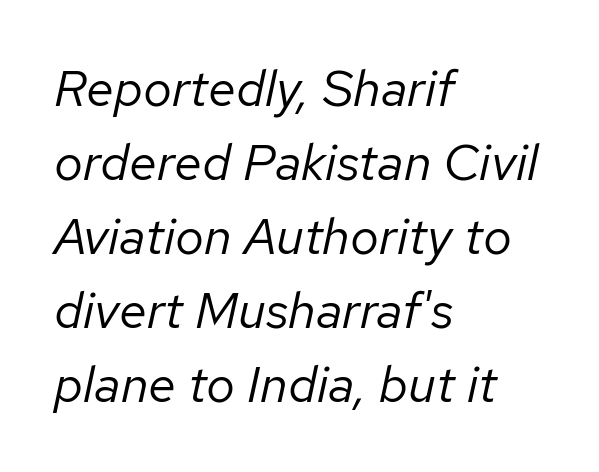
{"italic": "yes", "lean": "right", "slant_degrees": 12, "bold": "no", "weight": "regular", "width": "normal", "stroke_contrast": "low", "x_height": "medium", "monospaced": "no", "underline": "no", "align": "left", "line_spacing": "normal", "line_spacing_ratio": 1.45, "letter_spacing": "normal", "letter_spacing_em": 0.0, "glyph_px": 51}
